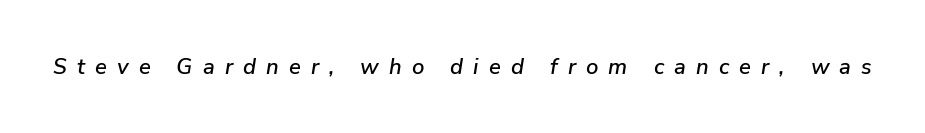
The rendering applies a slant to the glyphs. No word sits above an underline. Inter-character spacing is expanded well beyond the font's built-in metrics.
